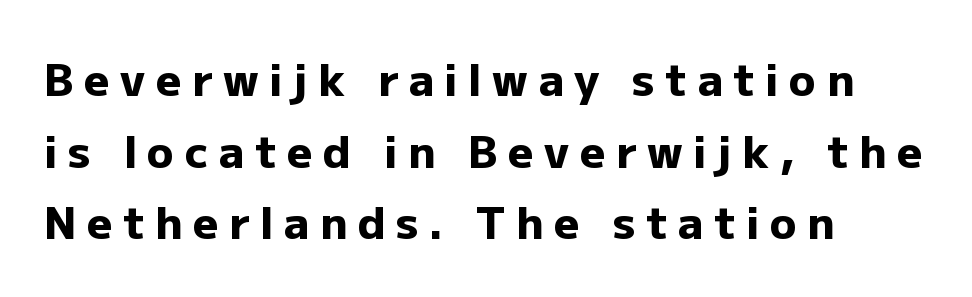
The image shows 44 px heavy sans-serif type, upright; set left-aligned, normal line spacing (1.63x), unusually wide letter spacing (+0.24 em), not underlined; low stroke contrast and a medium x-height.
